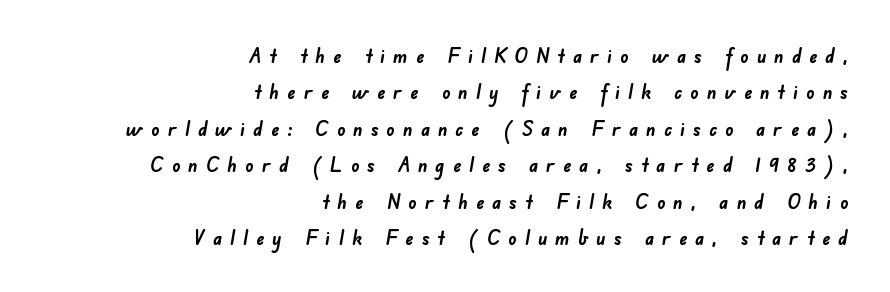
Weight check: bold — yes, fully. Letters rest on an invisible, unmarked baseline. Tracking here is generous; glyphs stand well apart from one another. The passage is arranged like a letterhead date or caption credit — flush right.
